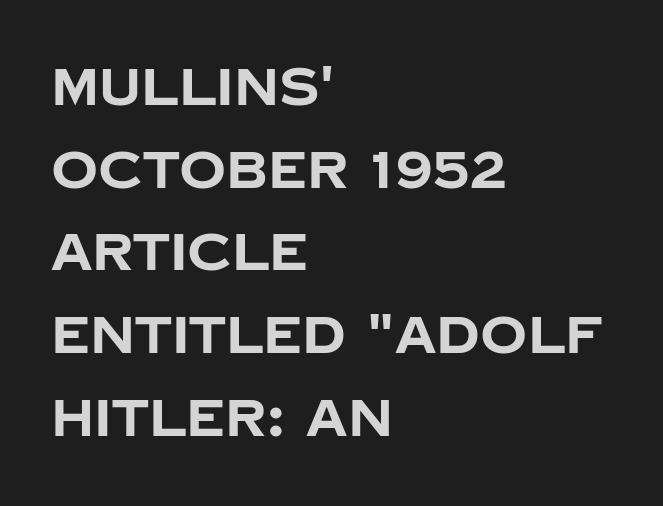
The image shows 52 px bold sans-serif type, upright; set left-aligned, normal line spacing (1.59x), normal letter spacing, not underlined; low stroke contrast and a large x-height.
